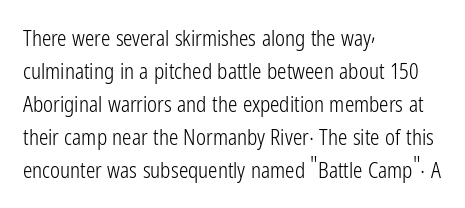
The image shows 21 px text type, upright; set left-aligned, normal line spacing (1.57x), normal letter spacing, not underlined.
